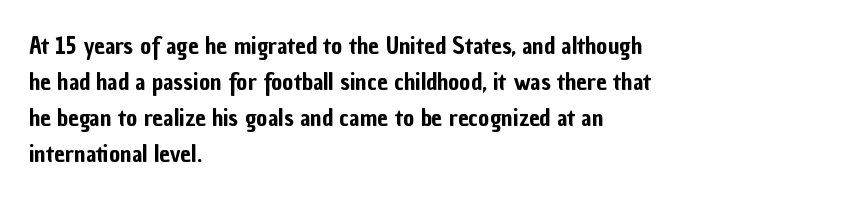
The image shows 24 px text type, upright; set left-aligned, normal line spacing (1.5x), normal letter spacing, not underlined.
